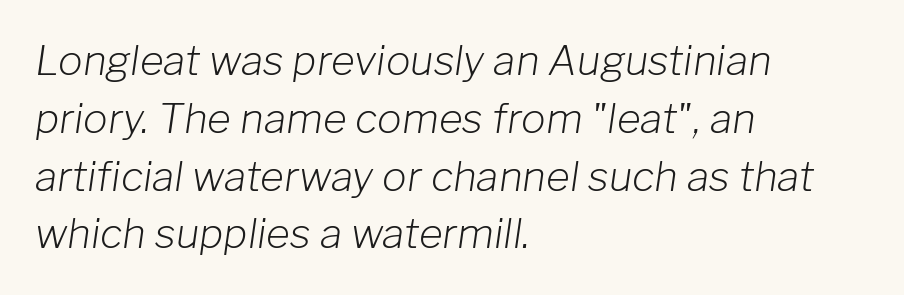
Weight: not bold — regular or lighter. In CSS terms this would be text-align: left. Short note: letters normally spaced. Each letter keeps its own natural width here, so spacing adapts to shape.
